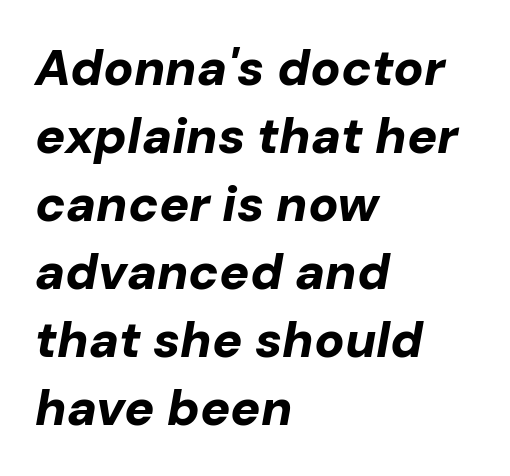
The image shows 50 px bold type, italic (leaning right); set left-aligned, normal line spacing (1.36x), normal letter spacing, not underlined; low stroke contrast and a medium x-height.
